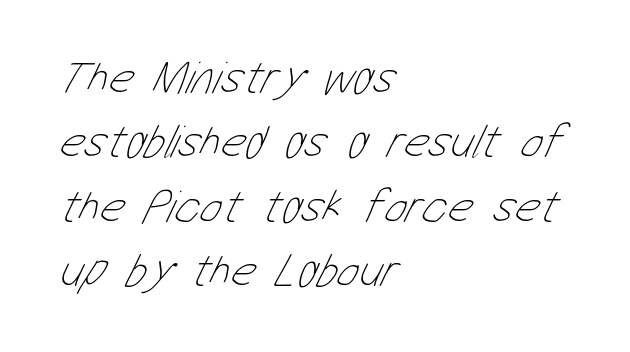
The image shows 47 px thin, condensed type; set left-aligned, normal line spacing (1.37x), normal letter spacing, not underlined; low stroke contrast and a medium x-height.
